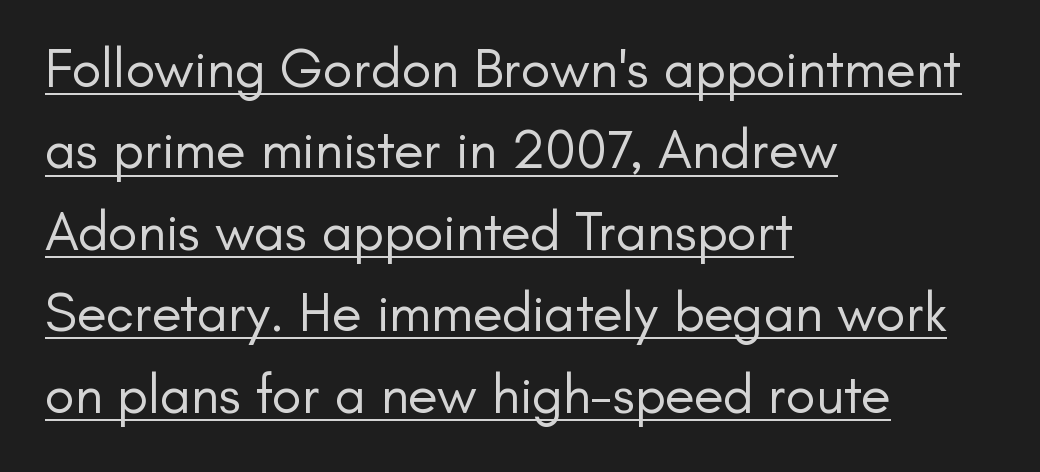
The image shows 55 px regular-weight sans-serif type, upright; set left-aligned, normal line spacing (1.48x), normal letter spacing, underlined; low stroke contrast and a small x-height.
